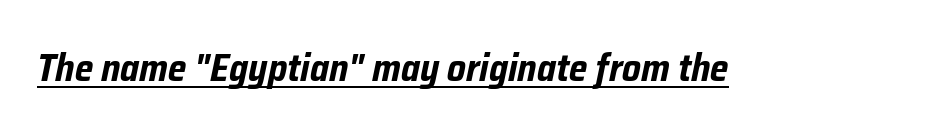
The image shows 38 px bold, condensed type, italic (leaning right); set normal letter spacing, underlined; low stroke contrast and a medium x-height.
